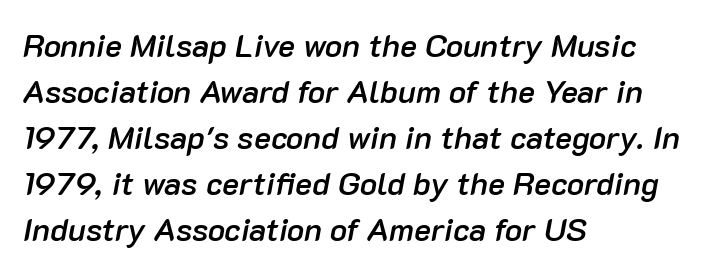
Q: Is the text bold? A: Semi-bold.
Q: Is the text italic (slanted)? A: Yes, it leans right by about 10 degrees.
Q: Is the text underlined? A: No.
Q: How is the paragraph aligned? A: Left-aligned.
Q: Is the spacing between letters normal or unusually wide? A: Normal.
Q: Is the spacing between lines tight, normal or loose? A: Normal.
Q: Width (condensed, normal, or wide)? A: Normal.
Q: Stroke contrast? A: Low.
Q: x-height? A: Medium.
Q: Monospaced? A: No.
